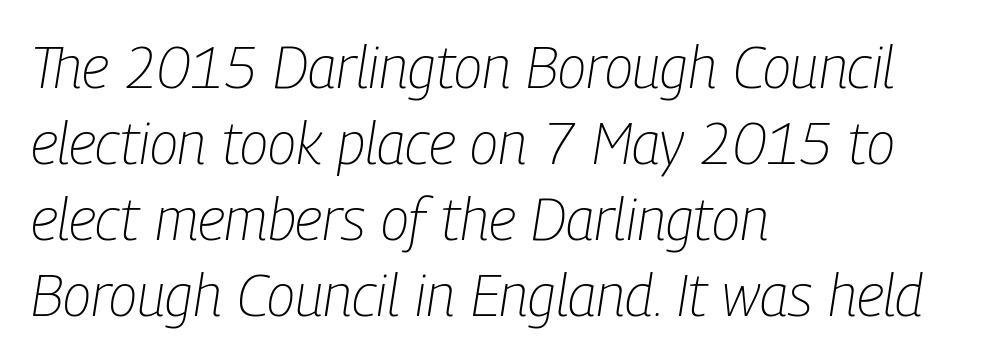
The image shows 58 px light, condensed type, italic (leaning right); set left-aligned, normal line spacing (1.31x), normal letter spacing, not underlined; low stroke contrast and a medium x-height.
